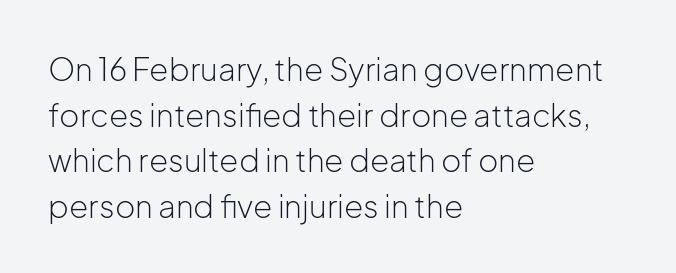
Q: Is the text bold? A: No.
Q: Is the text italic (slanted)? A: No, it is upright.
Q: Is the typeface a serif or a sans-serif typeface? A: Sans-serif.
Q: Is the text underlined? A: No.
Q: How is the paragraph aligned? A: Left-aligned.
Q: Is the spacing between letters normal or unusually wide? A: Normal.
Q: Is the spacing between lines tight, normal or loose? A: Normal.
Q: Width (condensed, normal, or wide)? A: Normal.
Q: Stroke contrast? A: Low.
Q: x-height? A: Medium.
Q: Monospaced? A: No.
